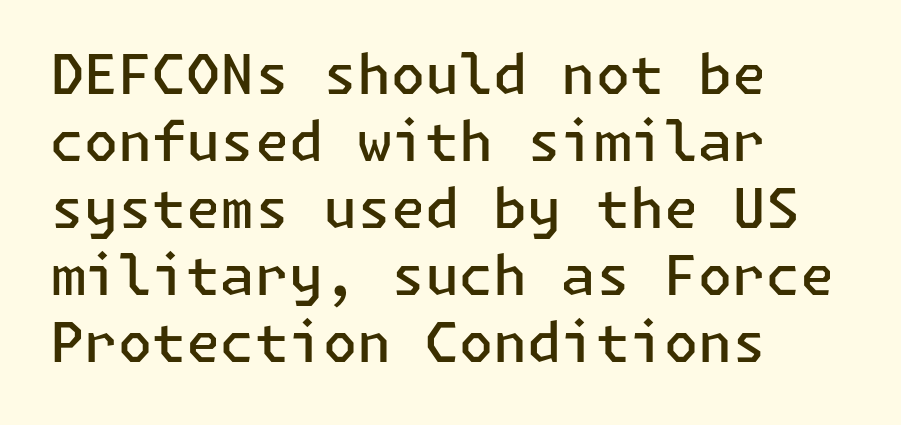
{"serif": "no", "italic": "no", "bold": "semi", "weight": "semibold", "width": "normal", "stroke_contrast": "low", "x_height": "medium", "underline": "no", "align": "left", "line_spacing_ratio": 1.22, "letter_spacing": "normal", "letter_spacing_em": 0.0, "glyph_px": 55}
